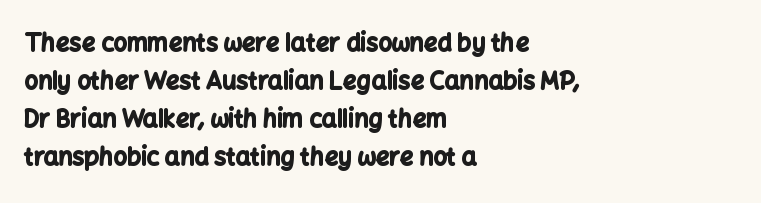
The space between consecutive lines is moderate. Alignment: flush left. The passage shown is not underscored anywhere. The type is set solid horizontally, with unmodified tracking. The characters look thick and weighty, a clear bold. Unlike italic type, these characters show no tilt at all.
